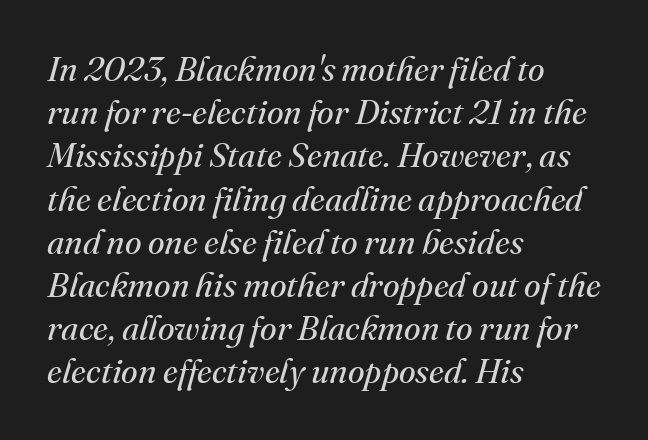
Compared with typical paragraphs, the rows here are spaced about the same. Unmarked baselines from the first word to the last. Alignment: flush left. The characters are drawn with everyday or finer stroke widths. The glyphs look as if they've been sheared to an angle. Is the letter spacing exaggerated? No — it looks like the ordinary default.
